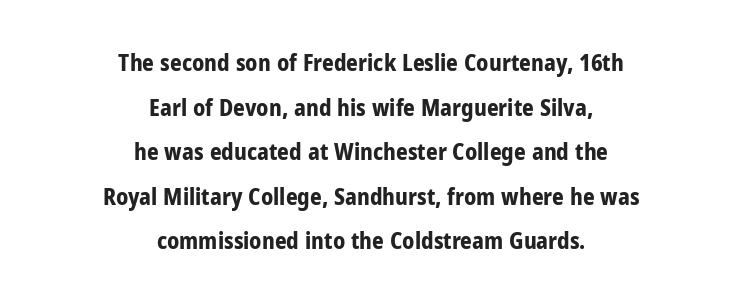
{"italic": "no", "bold": "yes", "underline": "no", "align": "center", "line_spacing": "loose", "line_spacing_ratio": 1.94, "letter_spacing": "normal", "letter_spacing_em": 0.0, "glyph_px": 23}
